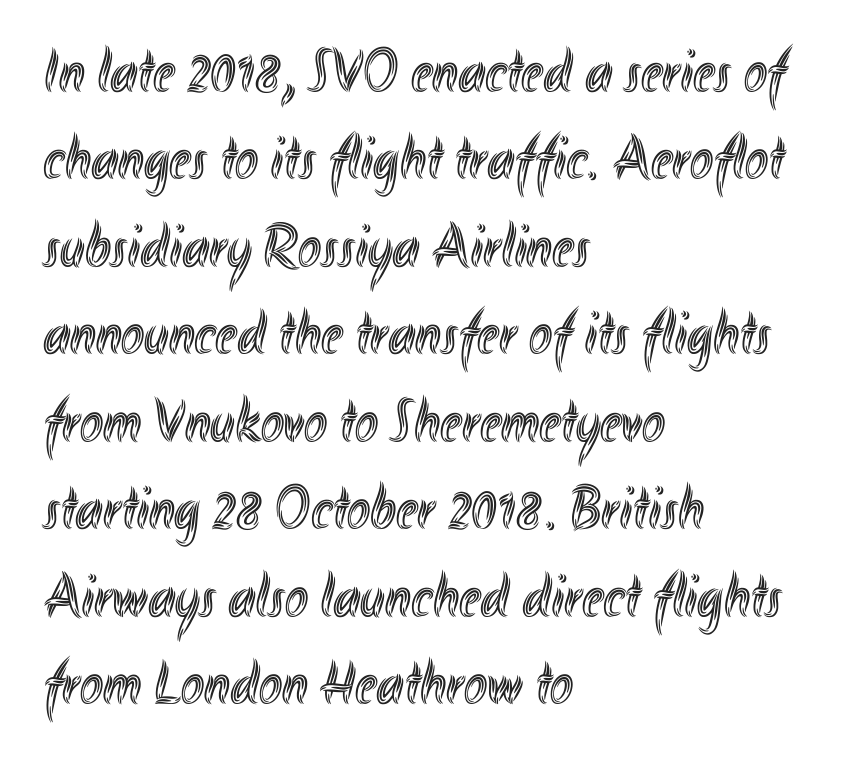
{"width": "condensed", "x_height": "small", "monospaced": "no", "underline": "no", "align": "left", "line_spacing": "normal", "line_spacing_ratio": 1.41, "letter_spacing": "normal", "letter_spacing_em": 0.0, "glyph_px": 62}
